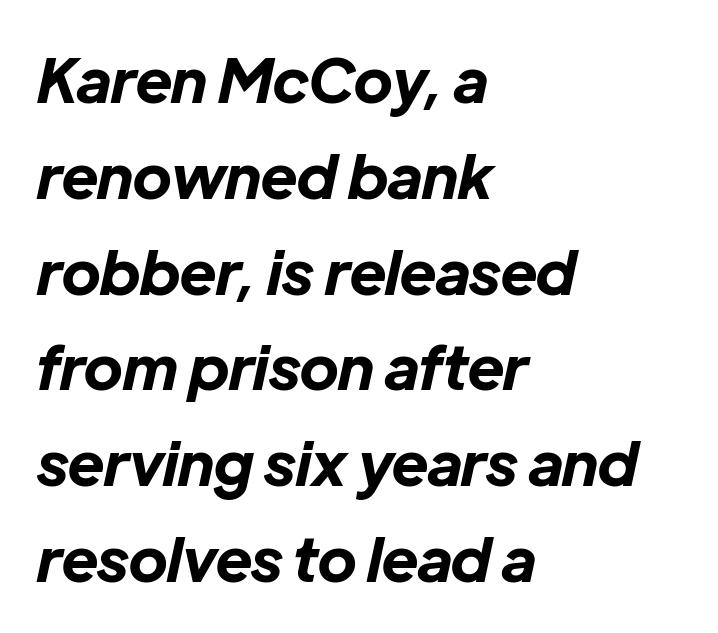
These lines keep a tight, regular rhythm from letter to letter. Any mark beneath the type? The region is blank. Every row of glyphs begins at an identical x-position on the left. Line spacing here is normal. Character widths vary here, with narrow letters taking less room than wide ones. The glyphs have the mass of a bold cut.
